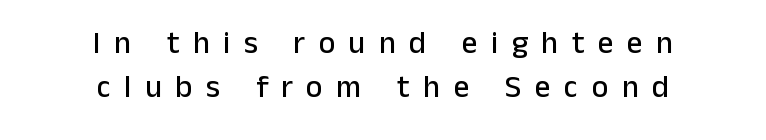
The image shows 31 px sans-serif type, upright; set centered, normal line spacing (1.41x), unusually wide letter spacing (+0.44 em), not underlined; low stroke contrast and a medium x-height.
